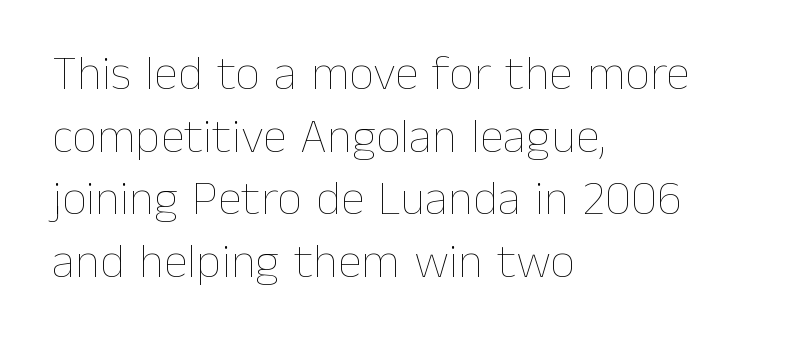
Q: Is the text bold? A: No.
Q: Is the text italic (slanted)? A: No, it is upright.
Q: Is the text underlined? A: No.
Q: How is the paragraph aligned? A: Left-aligned.
Q: Is the spacing between letters normal or unusually wide? A: Normal.
Q: Is the spacing between lines tight, normal or loose? A: Normal.
Q: Width (condensed, normal, or wide)? A: Normal.
Q: Stroke contrast? A: Low.
Q: x-height? A: Medium.
Q: Monospaced? A: No.
